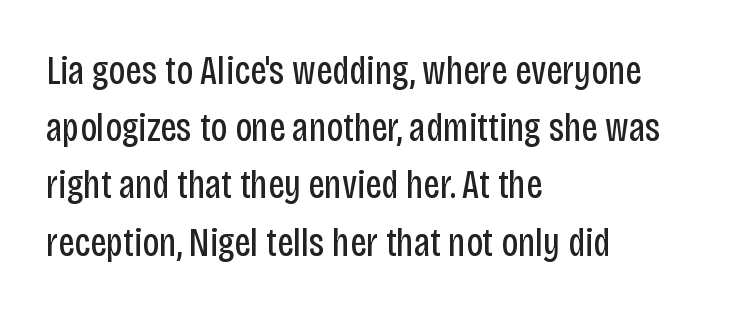
{"serif": "no", "italic": "no", "bold": "no", "weight": "regular", "width": "condensed", "stroke_contrast": "low", "x_height": "large", "monospaced": "no", "underline": "no", "align": "left", "line_spacing": "normal", "line_spacing_ratio": 1.43, "letter_spacing": "normal", "letter_spacing_em": 0.0, "glyph_px": 40}
